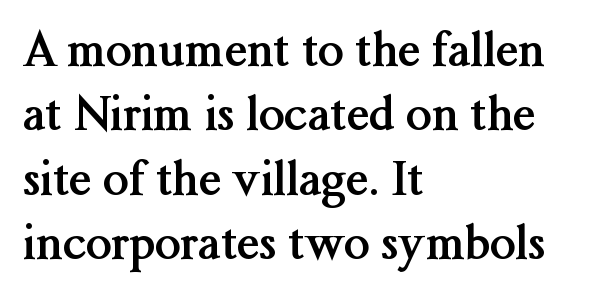
Q: Is the text bold? A: Yes.
Q: Is the text italic (slanted)? A: No, it is upright.
Q: Is the typeface a serif or a sans-serif typeface? A: Serif.
Q: Is the text underlined? A: No.
Q: How is the paragraph aligned? A: Left-aligned.
Q: Is the spacing between letters normal or unusually wide? A: Normal.
Q: Is the spacing between lines tight, normal or loose? A: Normal.
Q: Width (condensed, normal, or wide)? A: Normal.
Q: Stroke contrast? A: Medium.
Q: x-height? A: Medium.
Q: Monospaced? A: No.
